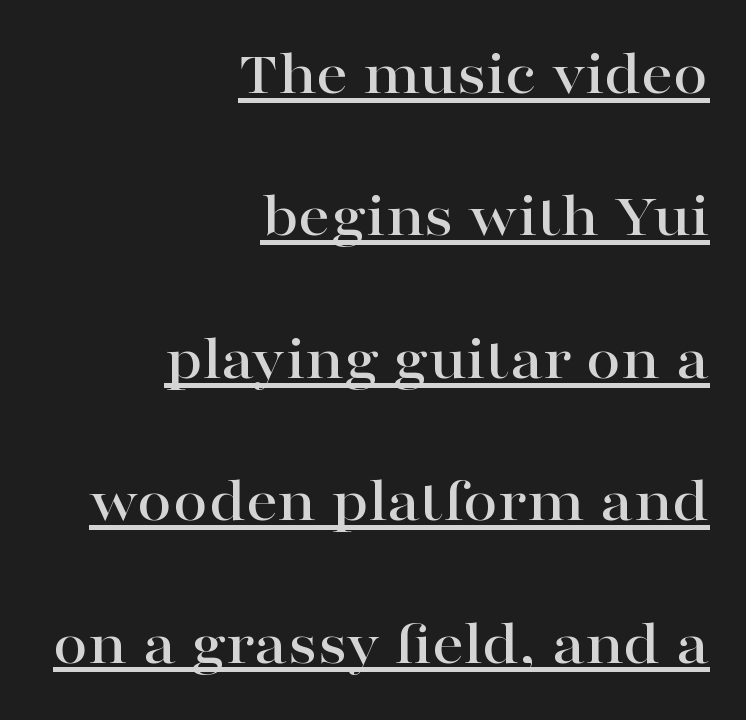
Q: Is the text italic (slanted)? A: No, it is upright.
Q: Is the typeface a serif or a sans-serif typeface? A: Serif.
Q: Is the text underlined? A: Yes.
Q: How is the paragraph aligned? A: Right-aligned.
Q: Is the spacing between letters normal or unusually wide? A: Normal.
Q: Is the spacing between lines tight, normal or loose? A: Loose.
Q: Width (condensed, normal, or wide)? A: Wide.
Q: Stroke contrast? A: High.
Q: x-height? A: Medium.
Q: Monospaced? A: No.
